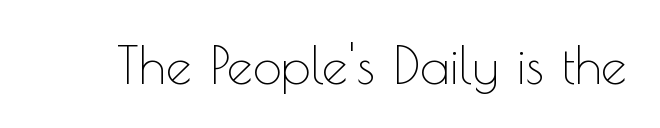
The image shows 52 px thin sans-serif type, upright; set normal letter spacing, not underlined; a small x-height.
